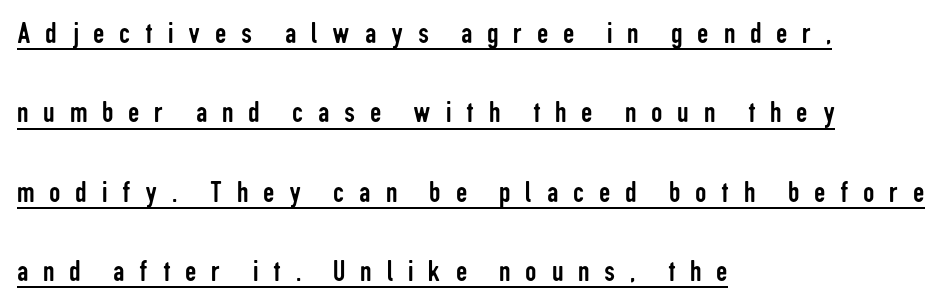
{"serif": "no", "italic": "no", "bold": "no", "weight": "regular", "width": "condensed", "stroke_contrast": "low", "x_height": "medium", "monospaced": "no", "underline": "yes", "align": "left", "line_spacing": "loose", "line_spacing_ratio": 2.48, "letter_spacing": "wide", "letter_spacing_em": 0.46, "glyph_px": 32}
